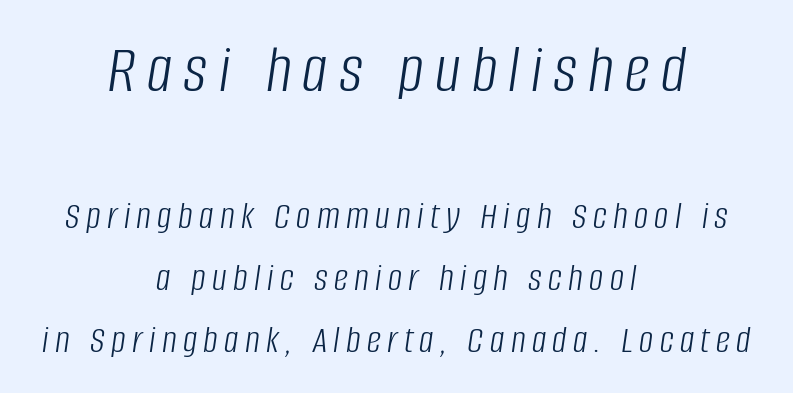
Q: Is the text bold? A: No.
Q: Is the text italic (slanted)? A: Yes, it leans right by about 8 degrees.
Q: Is the text underlined? A: No.
Q: How is the paragraph aligned? A: Centered.
Q: Is the spacing between lines tight, normal or loose? A: Normal.
Q: Which block of text is set in a larger size, the first (top) or the second (bottom)? A: The first (top) one.
Q: Width (condensed, normal, or wide)? A: Condensed.
Q: Stroke contrast? A: Low.
Q: x-height? A: Large.
Q: Monospaced? A: No.
